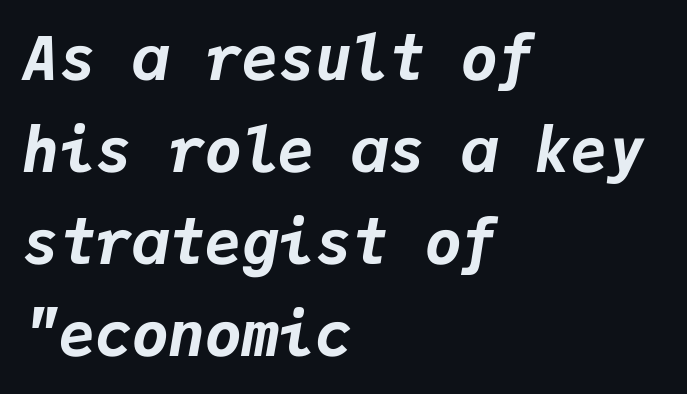
The image shows 61 px bold type, italic (leaning right), monospaced; set left-aligned, normal line spacing (1.51x), normal letter spacing, not underlined; low stroke contrast and a medium x-height.
